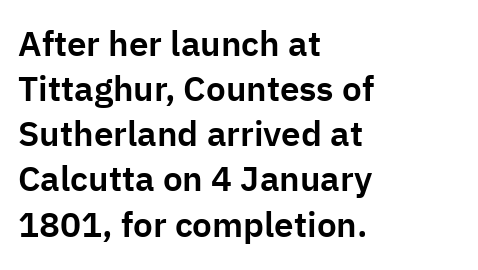
Q: Is the text italic (slanted)? A: No, it is upright.
Q: Is the typeface a serif or a sans-serif typeface? A: Sans-serif.
Q: Is the text underlined? A: No.
Q: How is the paragraph aligned? A: Left-aligned.
Q: Is the spacing between letters normal or unusually wide? A: Normal.
Q: Is the spacing between lines tight, normal or loose? A: Normal.
Q: Width (condensed, normal, or wide)? A: Normal.
Q: Stroke contrast? A: Low.
Q: x-height? A: Medium.
Q: Monospaced? A: No.
